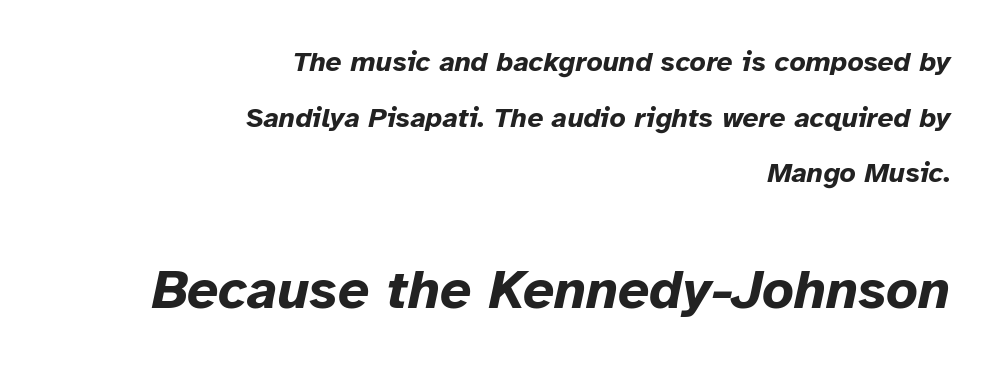
{"italic": "yes", "lean": "right", "slant_degrees": 12, "bold": "yes", "weight": "bold", "width": "normal", "stroke_contrast": "low", "x_height": "medium", "monospaced": "no", "underline": "no", "align": "right", "line_spacing": "loose", "line_spacing_ratio": 1.99, "letter_spacing": "normal", "letter_spacing_em": 0.0, "larger_block": "second", "size_ratio": 1.96, "glyph_px": 55}
